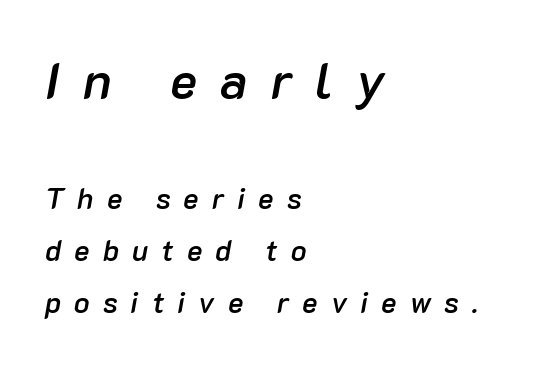
The image shows 51 px semibold type, italic (leaning right); set left-aligned, line spacing 1.8x, unusually wide letter spacing (+0.45 em), not underlined; the first (top) block is 1.76x larger; low stroke contrast and a medium x-height.
